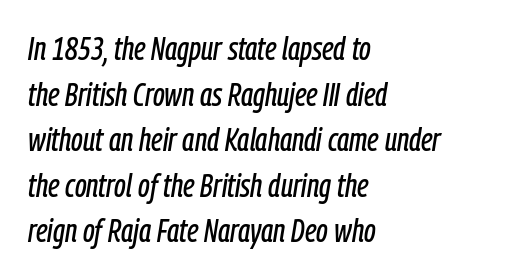
{"italic": "yes", "lean": "right", "slant_degrees": 9, "width": "condensed", "stroke_contrast": "low", "x_height": "medium", "monospaced": "no", "underline": "no", "align": "left", "line_spacing": "normal", "line_spacing_ratio": 1.38, "letter_spacing": "normal", "letter_spacing_em": 0.0, "glyph_px": 33}
